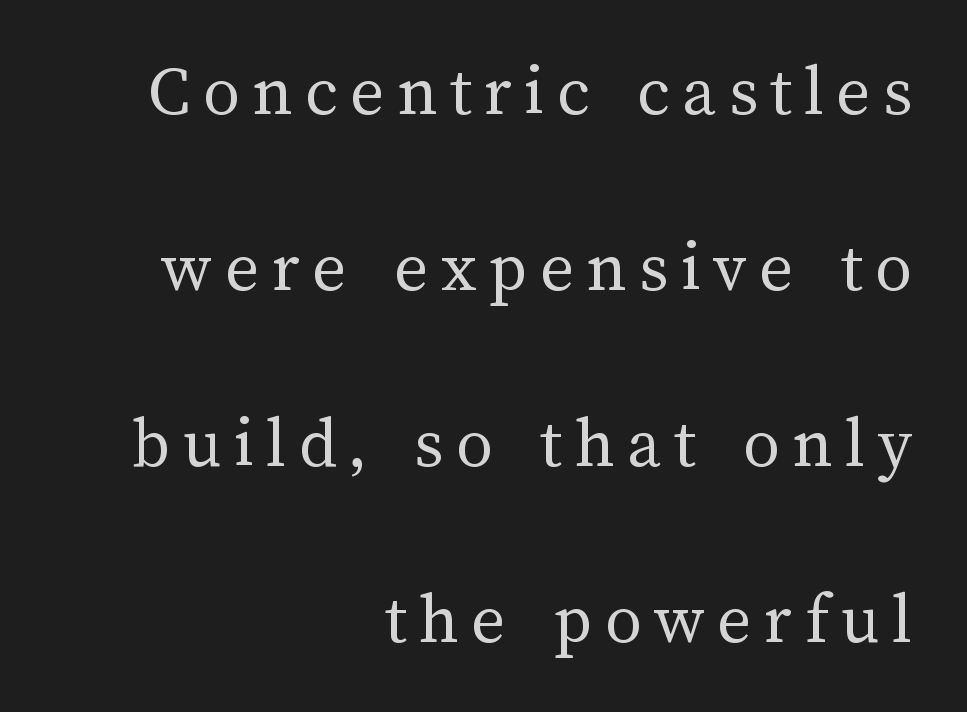
The image shows 73 px regular-weight type, upright; set right-aligned, loose line spacing (2.41x), not underlined; medium stroke contrast and a medium x-height.
